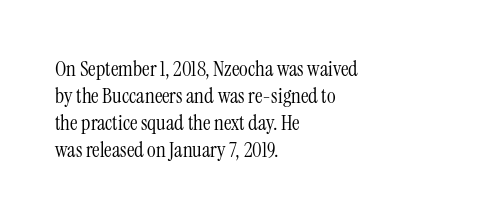
These lines keep a tight, regular rhythm from letter to letter. The rows are spaced the way most documents space them. Nothing heavy about these letters — not bold at all. A roman cut, with each character standing at attention. Check under the words: just untouched page. All the whitespace from short lines collects on the right.
